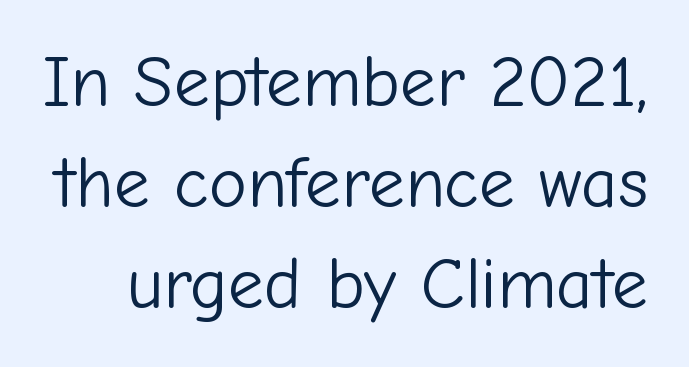
{"serif": "no", "italic": "no", "bold": "no", "weight": "light", "width": "normal", "stroke_contrast": "low", "x_height": "medium", "monospaced": "no", "underline": "no", "line_spacing": "normal", "line_spacing_ratio": 1.4, "letter_spacing": "normal", "letter_spacing_em": 0.0, "glyph_px": 72}
